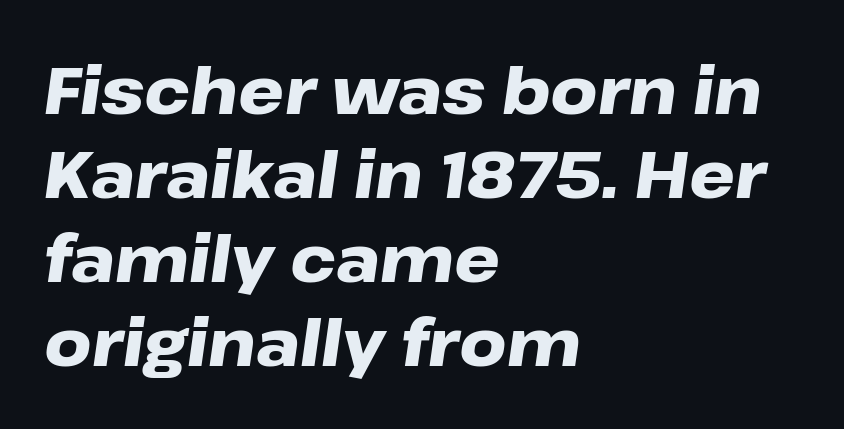
Is this a fixed-width face? No — the glyphs have proportional, varying widths. This rendering leaves character spacing at its baseline value. If you measured baseline to baseline, you'd find a middling distance. This rendering uses left alignment, leaving the right contour irregular. Underlining? Definitely not there. Italic? Definitely — the glyphs are oblique.
